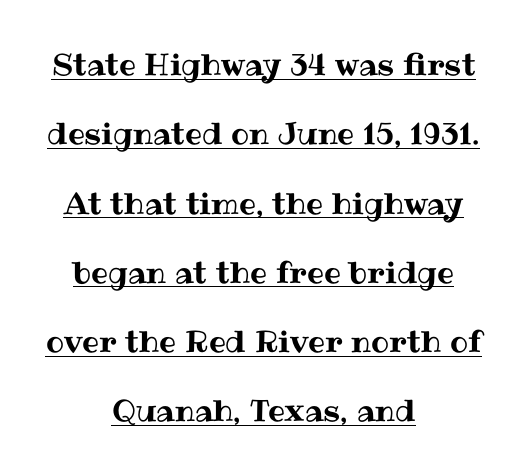
The image shows 30 px text type, upright; set centered, loose line spacing (2.31x), normal letter spacing, underlined; medium stroke contrast and a medium x-height.
